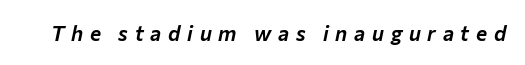
The image shows 21 px text type, italic (leaning right); set unusually wide letter spacing (+0.32 em), not underlined.
